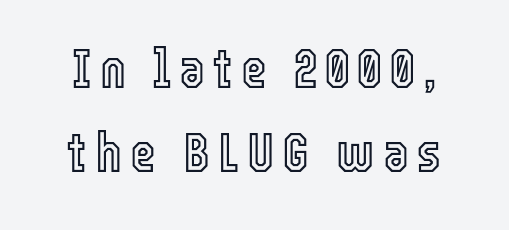
The image shows 56 px condensed type, upright; set normal line spacing (1.5x), not underlined; a medium x-height.
